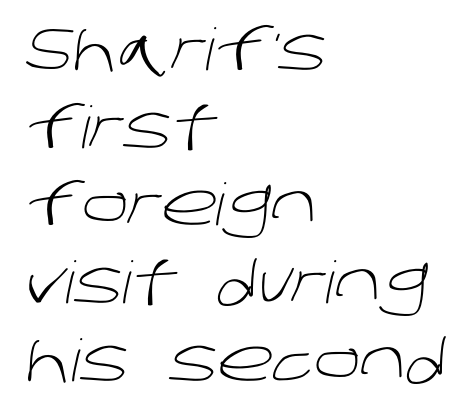
Note: no serifs on the glyphs. Vertical stems look standard width or narrower in stroke. Interline gaps are of average width in this sample. The area under the type is left untouched.
